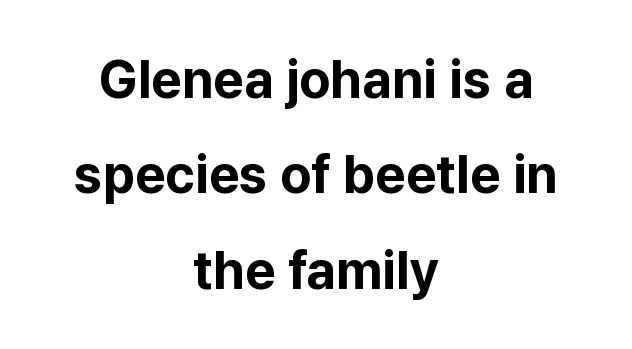
Q: Is the text bold? A: Yes.
Q: Is the text italic (slanted)? A: No, it is upright.
Q: Is the typeface a serif or a sans-serif typeface? A: Sans-serif.
Q: Is the text underlined? A: No.
Q: How is the paragraph aligned? A: Centered.
Q: Is the spacing between letters normal or unusually wide? A: Normal.
Q: Width (condensed, normal, or wide)? A: Normal.
Q: Stroke contrast? A: Low.
Q: x-height? A: Medium.
Q: Monospaced? A: No.
